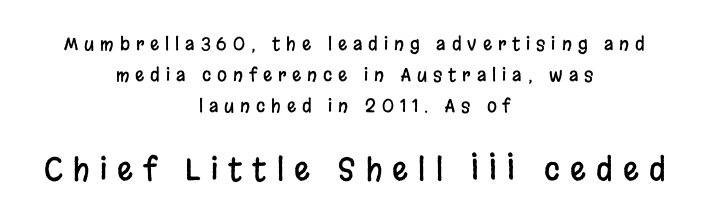
Q: Is the text italic (slanted)? A: No, it is upright.
Q: Is the typeface a serif or a sans-serif typeface? A: Sans-serif.
Q: Is the text underlined? A: No.
Q: How is the paragraph aligned? A: Centered.
Q: Is the spacing between letters normal or unusually wide? A: Unusually wide.
Q: Which block of text is set in a larger size, the first (top) or the second (bottom)? A: The second (bottom) one.
Q: Width (condensed, normal, or wide)? A: Condensed.
Q: Stroke contrast? A: Low.
Q: x-height? A: Large.
Q: Monospaced? A: No.
